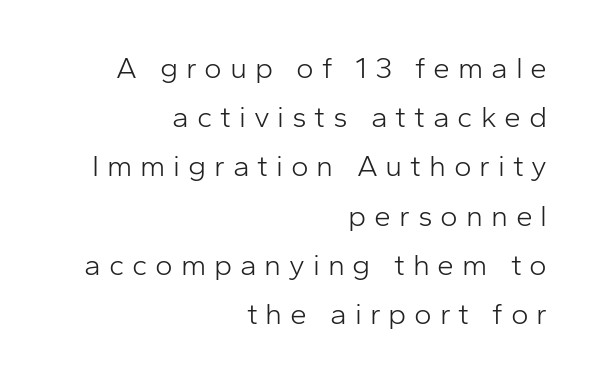
{"serif": "no", "italic": "no", "bold": "no", "weight": "light", "width": "normal", "stroke_contrast": "low", "x_height": "medium", "monospaced": "no", "underline": "no", "align": "right", "line_spacing": "normal", "line_spacing_ratio": 1.64, "letter_spacing": "wide", "letter_spacing_em": 0.26, "glyph_px": 30}
